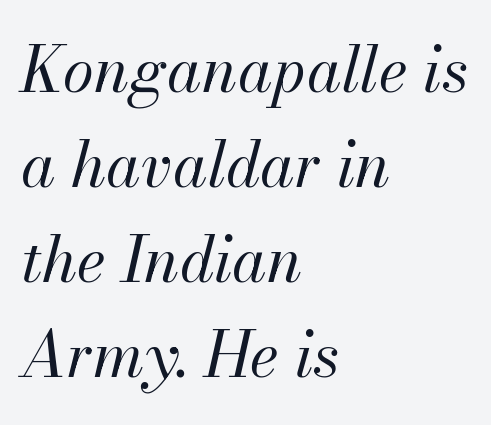
When letters slant like this, we call the style italic. Has an underline been added? It has not. You could not count columns in this text — the font is proportionally spaced. Horizontal bands of white between lines are of average thickness. A light-to-regular cut is what we see here.
